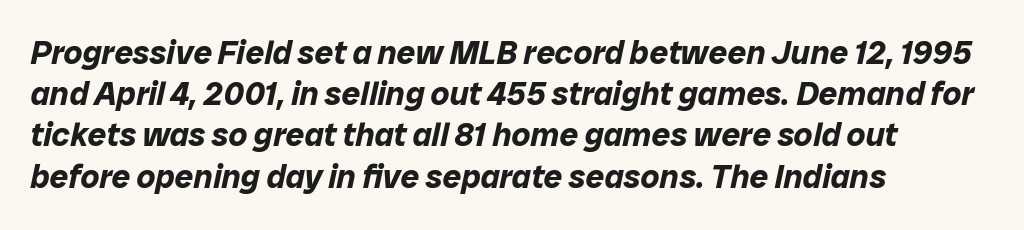
The image shows 33 px bold type, italic (leaning right); set left-aligned, normal line spacing (1.25x), normal letter spacing, not underlined; low stroke contrast and a medium x-height.
